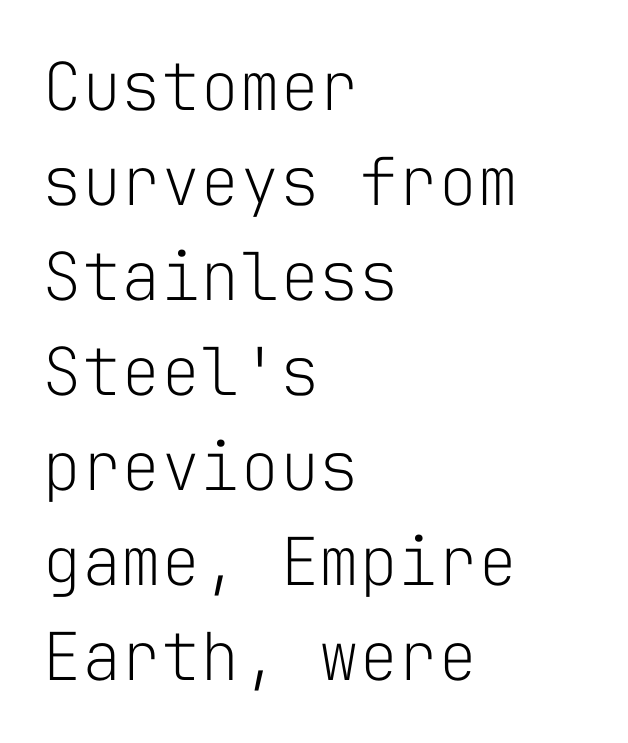
The image shows 66 px light sans-serif type, upright, monospaced; set left-aligned, normal line spacing (1.44x), normal letter spacing, not underlined; low stroke contrast and a medium x-height.
